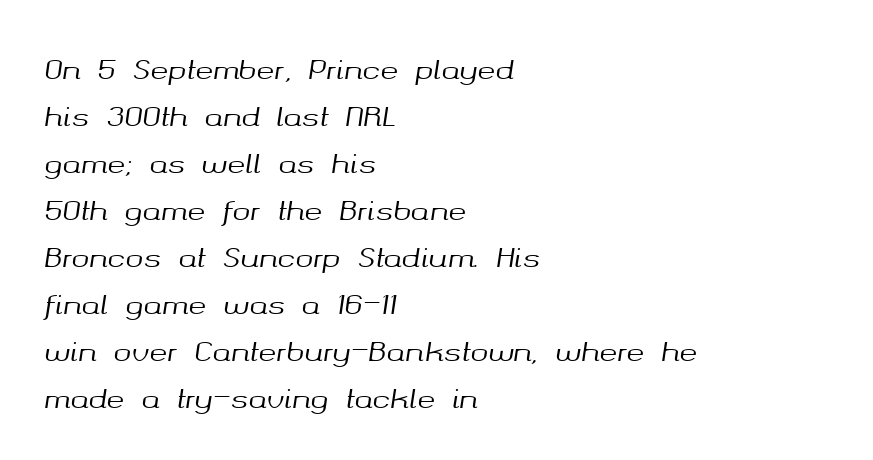
{"italic": "yes", "lean": "right", "slant_degrees": 8, "underline": "no", "align": "left", "line_spacing_ratio": 1.74, "letter_spacing": "normal", "letter_spacing_em": 0.0, "glyph_px": 27}
